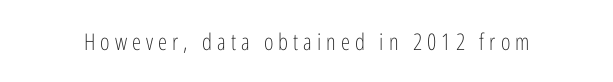
{"italic": "no", "bold": "no", "underline": "no", "letter_spacing": "wide", "letter_spacing_em": 0.22, "glyph_px": 23}
